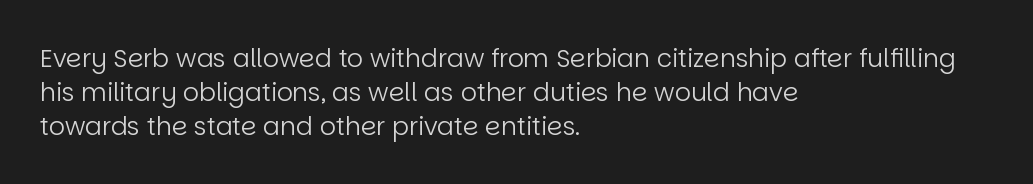
{"italic": "no", "bold": "no", "underline": "no", "align": "left", "line_spacing": "normal", "line_spacing_ratio": 1.36, "letter_spacing": "normal", "letter_spacing_em": 0.0, "glyph_px": 25}
